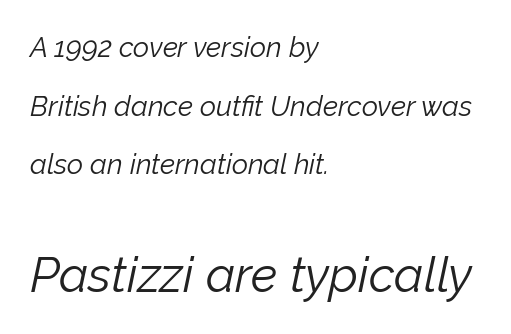
Q: Is the text bold? A: No.
Q: Is the text italic (slanted)? A: Yes, it leans right by about 12 degrees.
Q: Is the text underlined? A: No.
Q: How is the paragraph aligned? A: Left-aligned.
Q: Is the spacing between letters normal or unusually wide? A: Normal.
Q: Is the spacing between lines tight, normal or loose? A: Loose.
Q: Which block of text is set in a larger size, the first (top) or the second (bottom)? A: The second (bottom) one.
Q: Width (condensed, normal, or wide)? A: Normal.
Q: Stroke contrast? A: Low.
Q: x-height? A: Medium.
Q: Monospaced? A: No.
